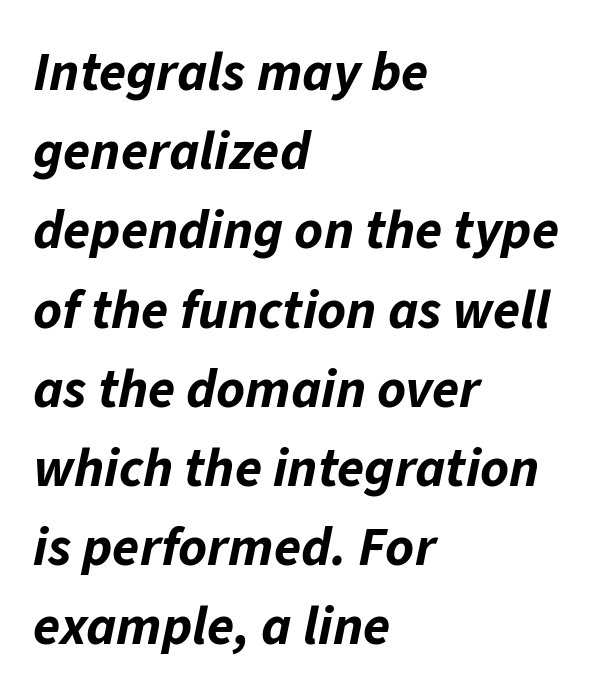
Between one letter and the next there's only the usual sliver of space. Strokes here are thick enough to call this a true bold. The area under the type is left untouched. The passage shown leans; its letterforms are oblique. Evenly set lines give the paragraph a standard silhouette. The face used here is proportionally spaced, like ordinary book or web type.
